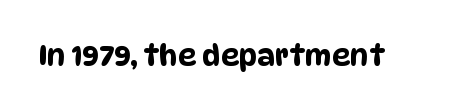
Varying glyph widths throughout — classic text-font behaviour. Nobody drew a line under any word here. Look at the bottom of the vertical strokes: they stop flat, with no serifs. Observe the ordinary spacing: letters are neighbours, not strangers.
